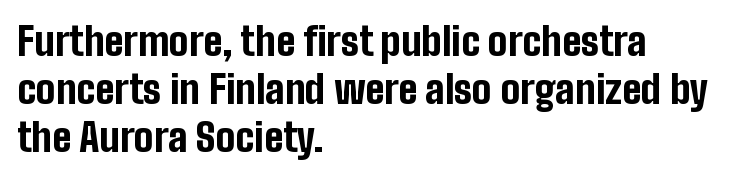
{"serif": "no", "italic": "no", "bold": "yes", "weight": "bold", "width": "condensed", "stroke_contrast": "low", "x_height": "medium", "monospaced": "no", "underline": "no", "align": "left", "line_spacing_ratio": 1.23, "letter_spacing": "normal", "letter_spacing_em": 0.0, "glyph_px": 39}
